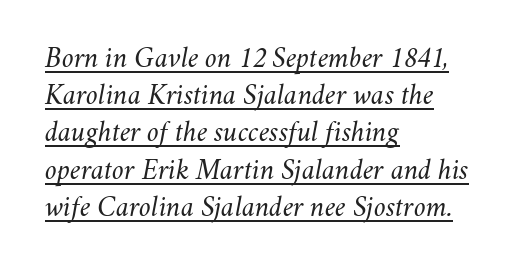
Q: Is the text bold? A: No.
Q: Is the text italic (slanted)? A: Yes, it leans right by about 11 degrees.
Q: Is the text underlined? A: Yes.
Q: How is the paragraph aligned? A: Left-aligned.
Q: Is the spacing between letters normal or unusually wide? A: Normal.
Q: Width (condensed, normal, or wide)? A: Normal.
Q: Stroke contrast? A: Medium.
Q: x-height? A: Small.
Q: Monospaced? A: No.
